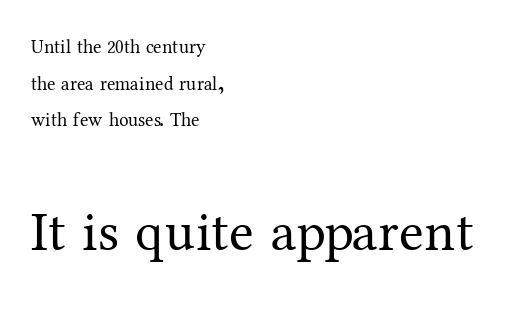
The image shows 56 px regular-weight serif type, upright; set left-aligned, loose line spacing (1.93x), normal letter spacing, not underlined; the second (bottom) block is 2.95x larger; medium stroke contrast and a medium x-height.
